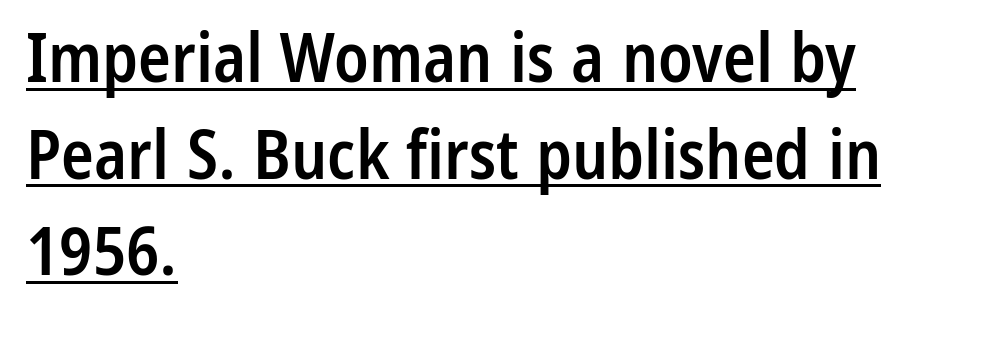
On the weight axis this lands at semibold, roughly 600. When letters stand straight like this, we call the style roman or upright. Look at the bottom of the vertical strokes: they stop flat, with no serifs. Looks like regular typesetting: each glyph gets only the width it needs.
